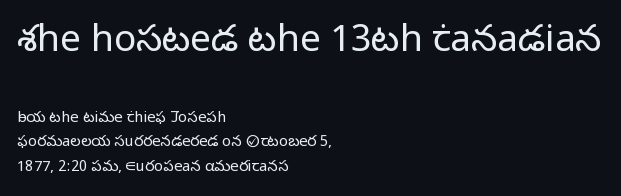
{"serif": "no", "italic": "no", "bold": "no", "weight": "light", "width": "normal", "stroke_contrast": "low", "x_height": "medium", "monospaced": "no", "underline": "no", "align": "left", "line_spacing": "normal", "line_spacing_ratio": 1.65, "letter_spacing": "normal", "letter_spacing_em": 0.0, "larger_block": "first", "size_ratio": 2.47, "glyph_px": 37}
